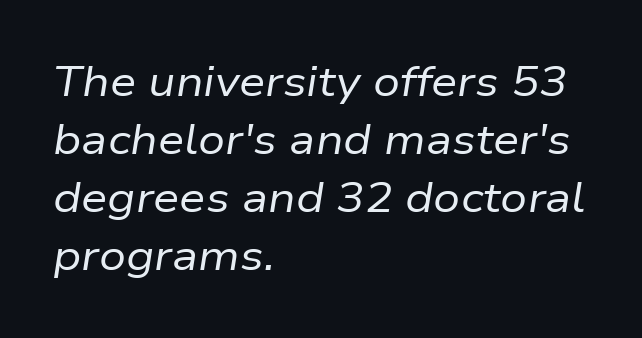
If you measured baseline to baseline, you'd find a middling distance. This sample uses plain, unmodified letter spacing. Does the copy run flush right? No — it runs flush left. The passage shown is not bold in any degree.
